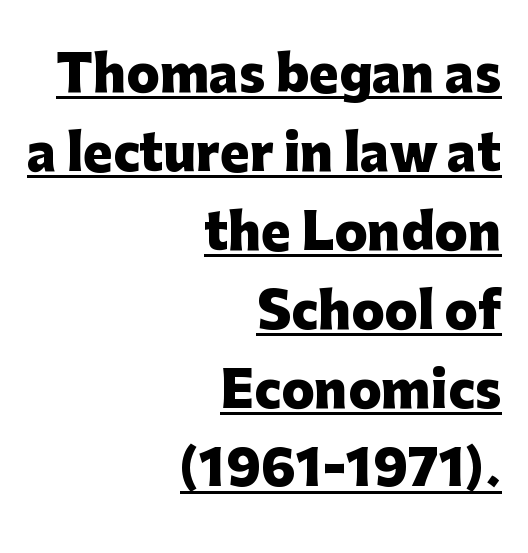
{"serif": "no", "italic": "no", "bold": "yes", "weight": "heavy", "width": "normal", "stroke_contrast": "low", "x_height": "medium", "monospaced": "no", "underline": "yes", "align": "right", "line_spacing": "normal", "line_spacing_ratio": 1.61, "letter_spacing": "normal", "letter_spacing_em": 0.0, "glyph_px": 49}
